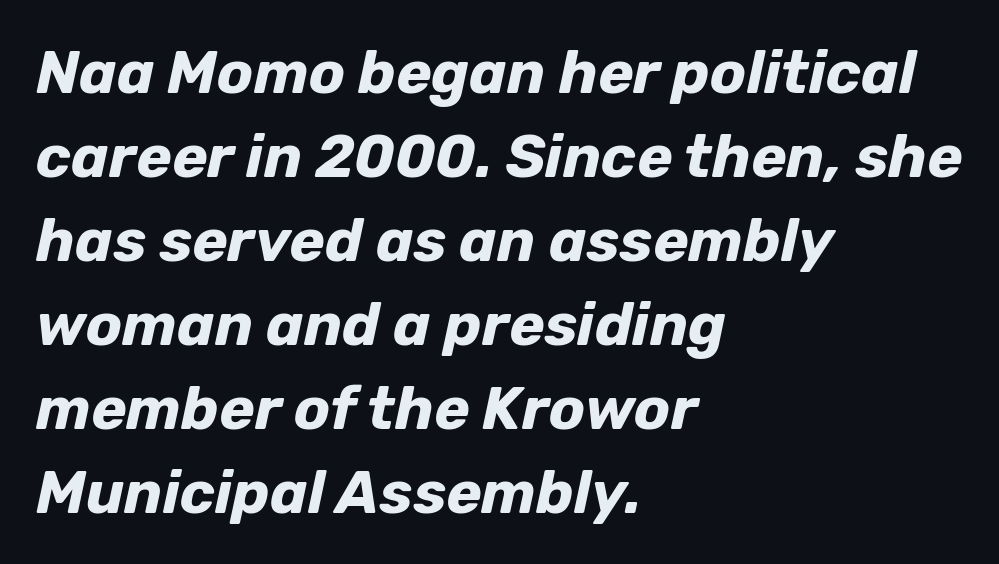
The image shows 60 px bold type, italic (leaning right); set left-aligned, normal line spacing (1.4x), normal letter spacing, not underlined; low stroke contrast and a medium x-height.
